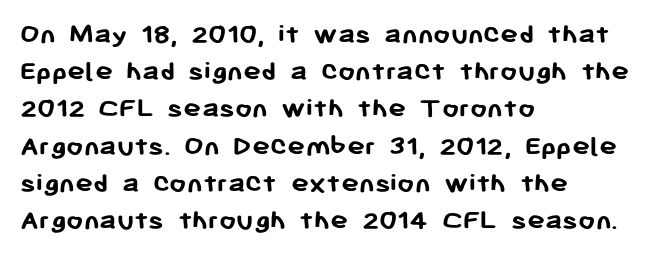
{"serif": "no", "italic": "no", "bold": "yes", "weight": "semibold", "width": "normal", "stroke_contrast": "low", "x_height": "medium", "monospaced": "no", "underline": "no", "align": "left", "line_spacing_ratio": 1.24, "letter_spacing": "normal", "letter_spacing_em": 0.0, "glyph_px": 30}
